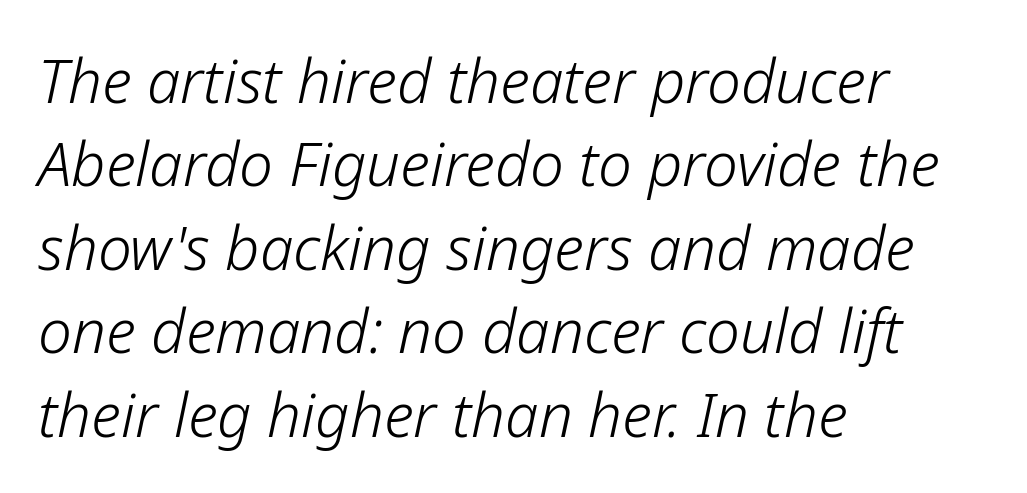
Q: Is the text bold? A: No.
Q: Is the text italic (slanted)? A: Yes, it leans right by about 12 degrees.
Q: Is the text underlined? A: No.
Q: How is the paragraph aligned? A: Left-aligned.
Q: Is the spacing between letters normal or unusually wide? A: Normal.
Q: Is the spacing between lines tight, normal or loose? A: Normal.
Q: Width (condensed, normal, or wide)? A: Normal.
Q: Stroke contrast? A: Low.
Q: x-height? A: Medium.
Q: Monospaced? A: No.
